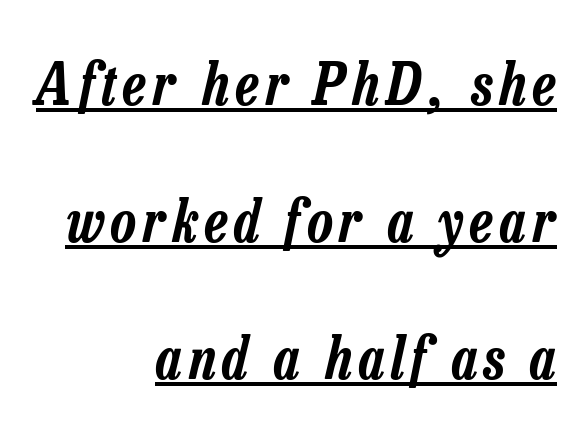
Q: Is the text italic (slanted)? A: Yes, it leans right by about 13 degrees.
Q: Is the text underlined? A: Yes.
Q: How is the paragraph aligned? A: Right-aligned.
Q: Is the spacing between lines tight, normal or loose? A: Loose.
Q: Width (condensed, normal, or wide)? A: Condensed.
Q: Stroke contrast? A: Low.
Q: x-height? A: Medium.
Q: Monospaced? A: No.
